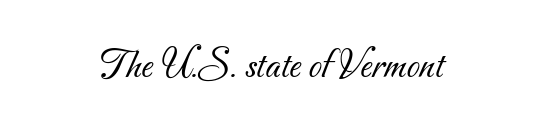
{"serif": "no", "bold": "no", "weight": "light", "width": "normal", "stroke_contrast": "medium", "x_height": "small", "monospaced": "no", "underline": "no", "letter_spacing": "normal", "letter_spacing_em": 0.0, "glyph_px": 42}
